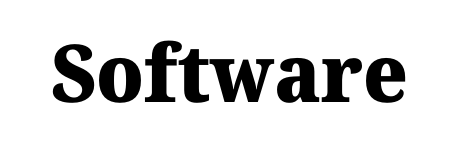
The image shows 80 px heavy serif type; set normal letter spacing, not underlined; medium stroke contrast and a medium x-height.
